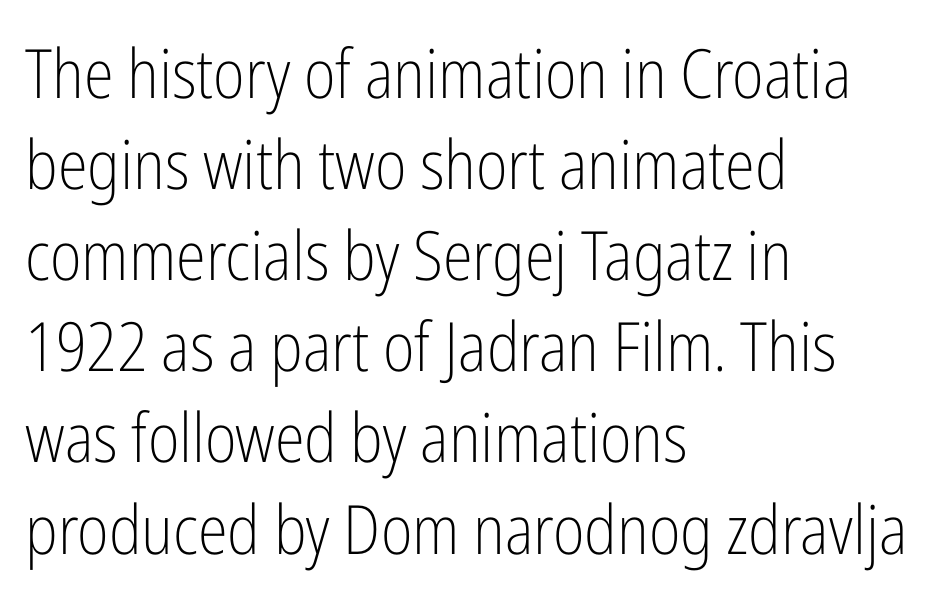
{"serif": "no", "italic": "no", "bold": "no", "weight": "light", "width": "condensed", "stroke_contrast": "low", "x_height": "medium", "monospaced": "no", "underline": "no", "align": "left", "line_spacing": "normal", "line_spacing_ratio": 1.34, "letter_spacing": "normal", "letter_spacing_em": 0.0, "glyph_px": 68}
